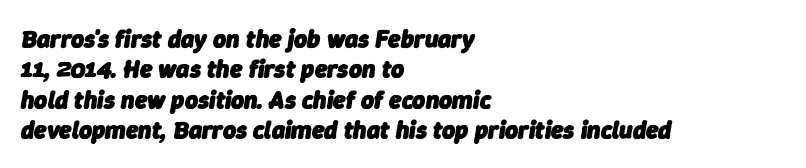
The letters sit at their default tracking, neither squeezed nor spread. Caption: bold face, heavy strokes. Caption: multi-line text, flush left, ragged right. Descenders are the only things crossing below the line. Tall strokes in this sample are angled rather than plumb.
